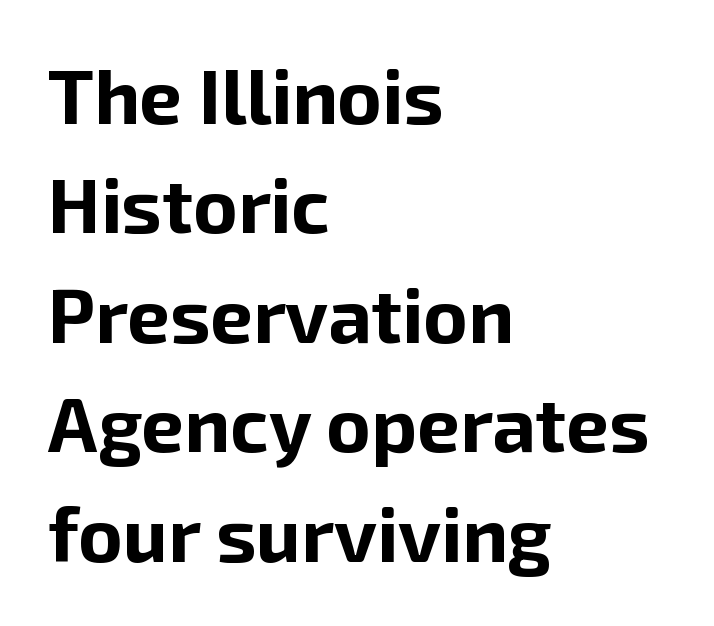
Q: Is the text bold? A: Yes.
Q: Is the text italic (slanted)? A: No, it is upright.
Q: Is the typeface a serif or a sans-serif typeface? A: Sans-serif.
Q: Is the text underlined? A: No.
Q: How is the paragraph aligned? A: Left-aligned.
Q: Is the spacing between letters normal or unusually wide? A: Normal.
Q: Is the spacing between lines tight, normal or loose? A: Normal.
Q: Width (condensed, normal, or wide)? A: Normal.
Q: Stroke contrast? A: Low.
Q: x-height? A: Medium.
Q: Monospaced? A: No.
